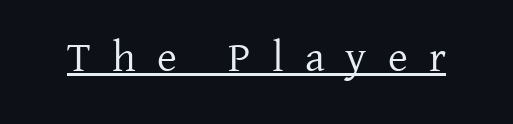
{"serif": "yes", "italic": "no", "bold": "no", "weight": "regular", "width": "normal", "stroke_contrast": "low", "x_height": "medium", "monospaced": "no", "underline": "yes", "letter_spacing": "wide", "letter_spacing_em": 0.49, "glyph_px": 43}
